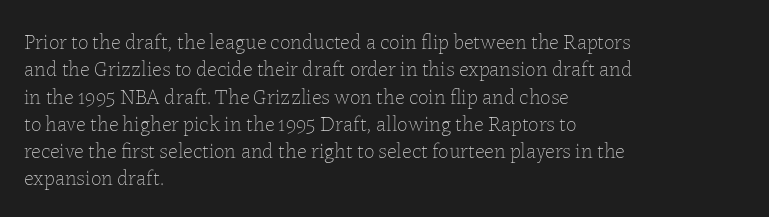
Reading down the block, your eye returns to a fixed left position each line. The weight tops out at a normal text grade. Interline gaps are of average width in this sample. The letters sit at their default tracking, neither squeezed nor spread.
